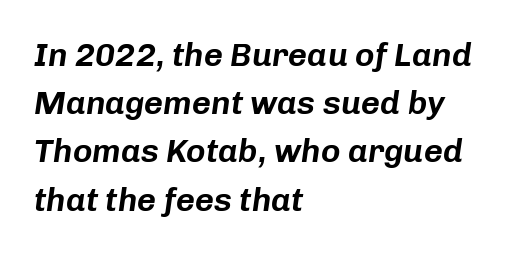
A bare baseline throughout the passage. Each new line begins a customary step beneath the previous one. You could call the tracking neutral — neither tight nor loose. If you drew a line through each stem, it would be angled. The setting favours the left margin, as ordinary paragraphs usually do. Looks like regular typesetting: each glyph gets only the width it needs.
